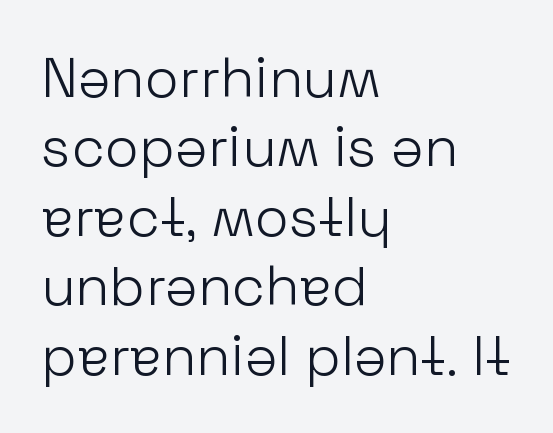
The image shows 56 px light sans-serif type, upright; set left-aligned, line spacing 1.24x, normal letter spacing, not underlined; low stroke contrast and a medium x-height.
